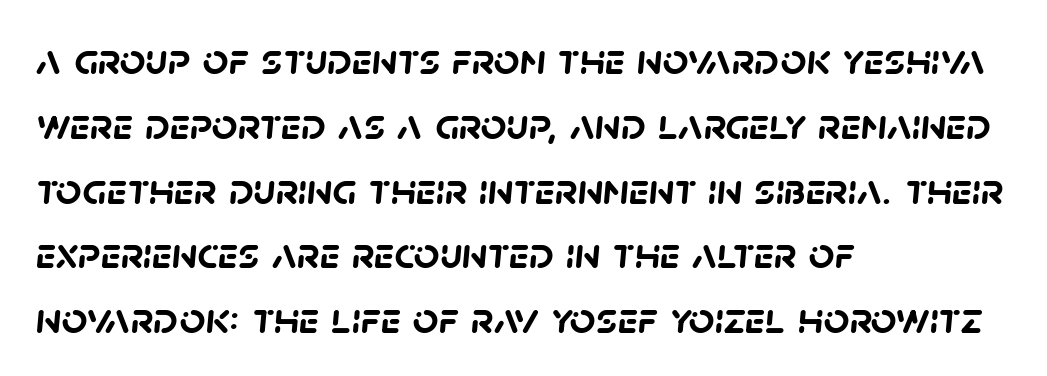
{"serif": "no", "bold": "yes", "weight": "semibold", "width": "normal", "stroke_contrast": "low", "x_height": "large", "monospaced": "no", "underline": "no", "align": "left", "line_spacing": "normal", "line_spacing_ratio": 1.44, "letter_spacing": "normal", "letter_spacing_em": 0.0, "glyph_px": 45}
